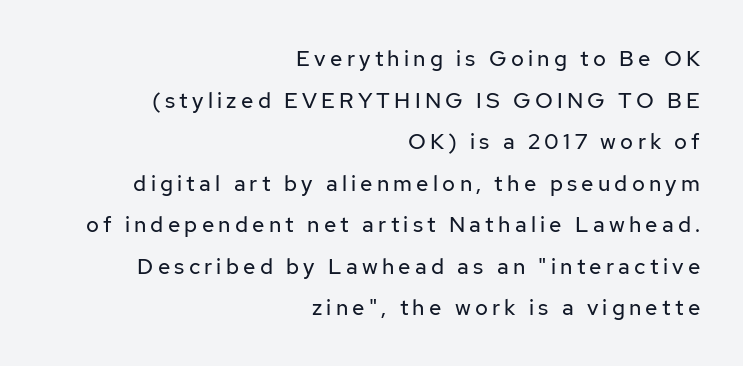
The image shows 22 px text type, upright; set right-aligned, line spacing 1.89x, not underlined.
